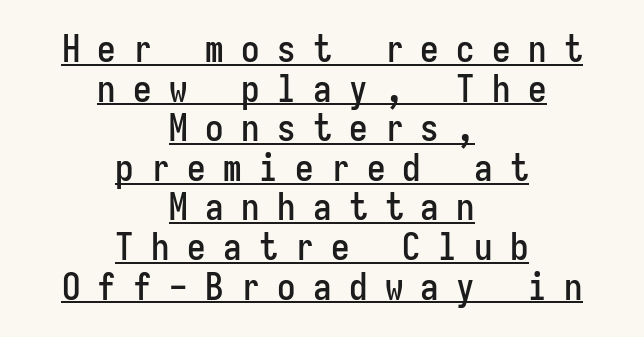
Visually the block forms a symmetrical silhouette, jagged on both flanks. These characters rest on top of a visible drawn line. The axis of the letterforms is exactly vertical. The face used here is rendered with a markedly widened letterfit.
